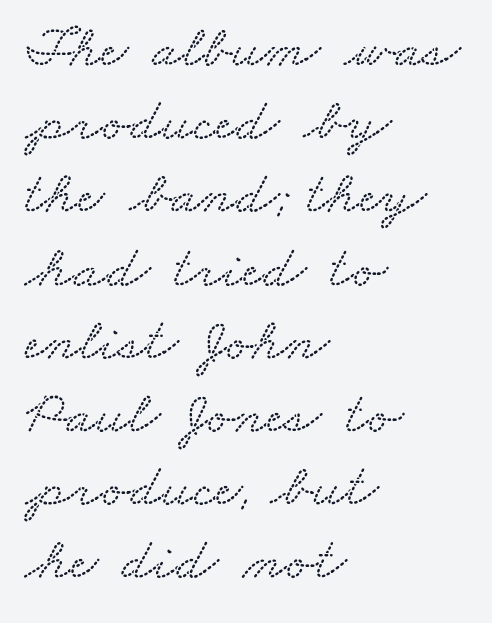
Q: Is the typeface a serif or a sans-serif typeface? A: Serif.
Q: Is the text underlined? A: No.
Q: How is the paragraph aligned? A: Left-aligned.
Q: Is the spacing between letters normal or unusually wide? A: Normal.
Q: Width (condensed, normal, or wide)? A: Wide.
Q: Stroke contrast? A: Medium.
Q: x-height? A: Small.
Q: Monospaced? A: No.
